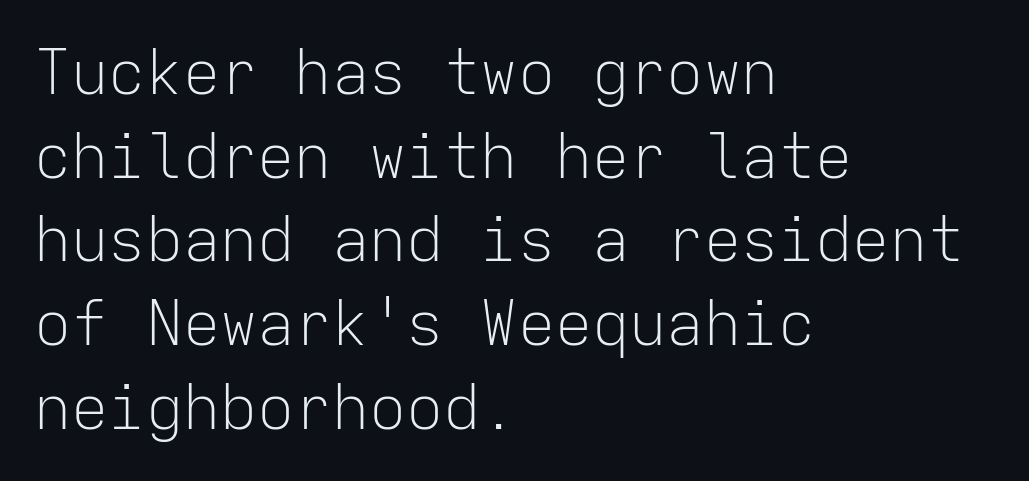
The image shows 62 px light sans-serif type, upright, monospaced; set left-aligned, normal line spacing (1.35x), normal letter spacing, not underlined; low stroke contrast and a medium x-height.
